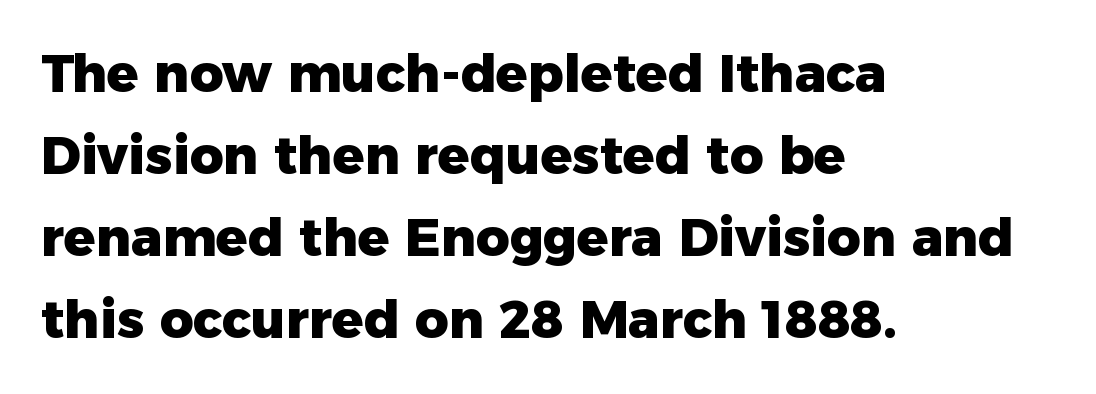
The space directly below the letters is spotless. The face used here has the dense, thick strokes of a bold. The text was rendered using a sans face with plain stroke endings. Layout note: lines flush left. Words appear dense and cohesive because spacing is normal. Looks like regular typesetting: each glyph gets only the width it needs.
